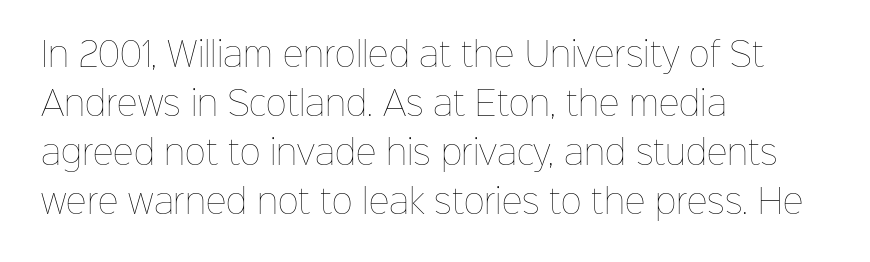
Q: Is the text bold? A: No.
Q: Is the text italic (slanted)? A: No, it is upright.
Q: Is the text underlined? A: No.
Q: How is the paragraph aligned? A: Left-aligned.
Q: Is the spacing between letters normal or unusually wide? A: Normal.
Q: Is the spacing between lines tight, normal or loose? A: Normal.
Q: Width (condensed, normal, or wide)? A: Normal.
Q: Stroke contrast? A: Low.
Q: x-height? A: Medium.
Q: Monospaced? A: No.
